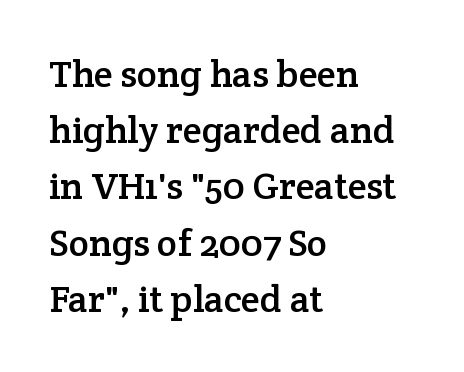
Q: Is the text italic (slanted)? A: No, it is upright.
Q: Is the typeface a serif or a sans-serif typeface? A: Serif.
Q: Is the text underlined? A: No.
Q: How is the paragraph aligned? A: Left-aligned.
Q: Is the spacing between letters normal or unusually wide? A: Normal.
Q: Is the spacing between lines tight, normal or loose? A: Normal.
Q: Width (condensed, normal, or wide)? A: Normal.
Q: Stroke contrast? A: Low.
Q: x-height? A: Medium.
Q: Monospaced? A: No.
